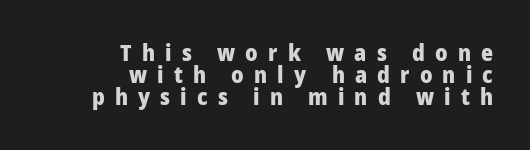
The image shows 23 px bold type, upright; set right-aligned, tight line spacing (0.95x), unusually wide letter spacing (+0.44 em), not underlined.
